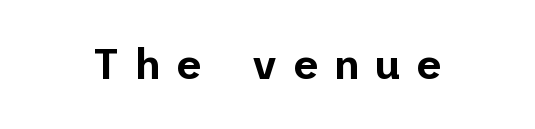
{"serif": "no", "italic": "no", "width": "normal", "stroke_contrast": "low", "x_height": "medium", "underline": "no", "letter_spacing": "wide", "letter_spacing_em": 0.33, "glyph_px": 42}
